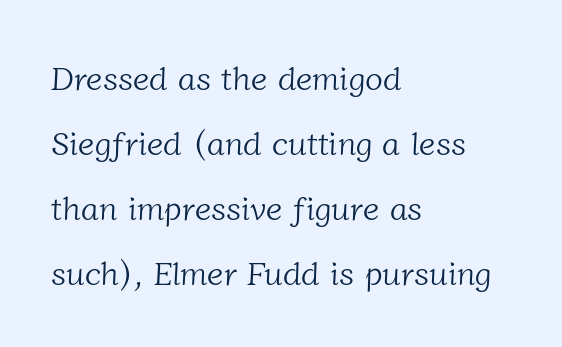
{"serif": "yes", "bold": "no", "weight": "light", "width": "normal", "stroke_contrast": "low", "x_height": "medium", "monospaced": "no", "underline": "no", "align": "left", "line_spacing": "loose", "line_spacing_ratio": 1.97, "letter_spacing": "normal", "letter_spacing_em": 0.0, "glyph_px": 33}
